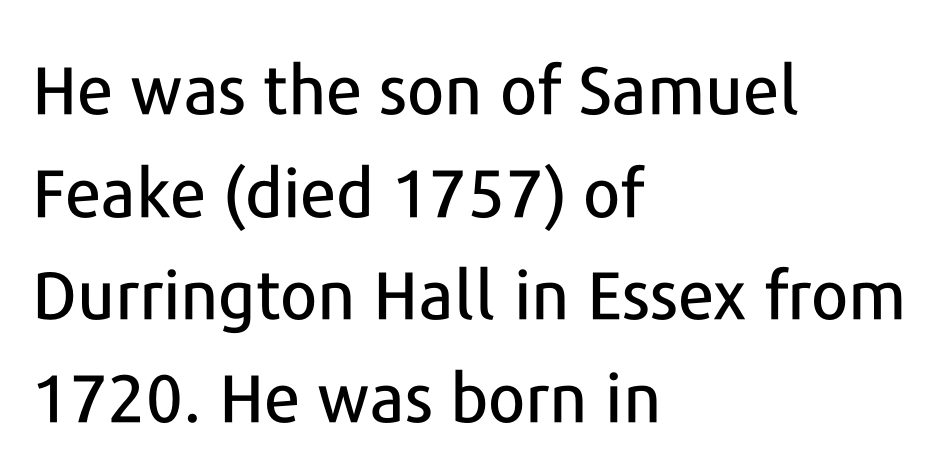
{"serif": "no", "italic": "no", "width": "normal", "stroke_contrast": "low", "x_height": "medium", "monospaced": "no", "underline": "no", "align": "left", "line_spacing": "normal", "line_spacing_ratio": 1.53, "letter_spacing": "normal", "letter_spacing_em": 0.0, "glyph_px": 67}
